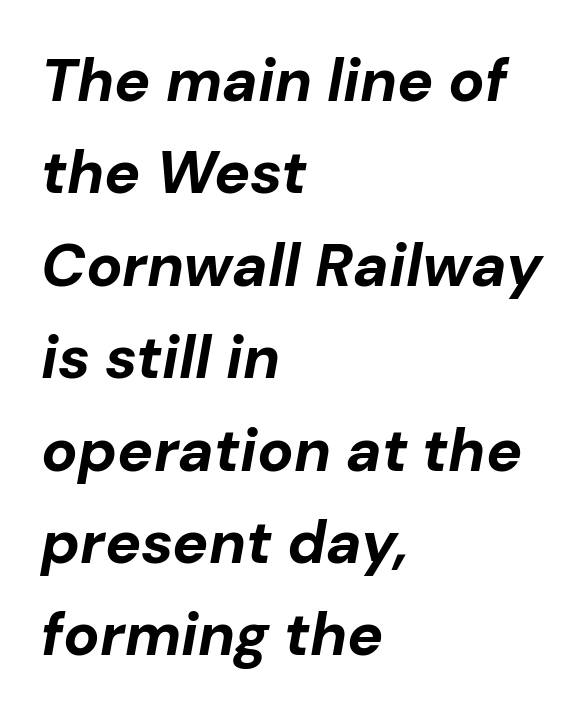
{"italic": "yes", "lean": "right", "slant_degrees": 10, "bold": "yes", "weight": "bold", "width": "normal", "stroke_contrast": "low", "x_height": "medium", "monospaced": "no", "underline": "no", "align": "left", "line_spacing": "normal", "line_spacing_ratio": 1.54, "letter_spacing": "normal", "letter_spacing_em": 0.0, "glyph_px": 60}
